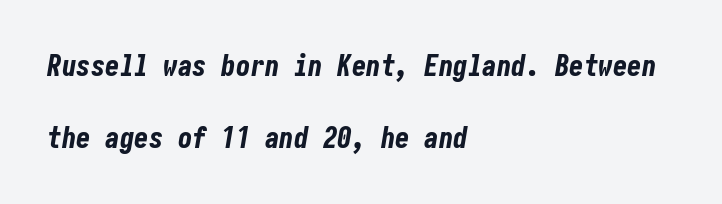
Q: Is the text bold? A: Yes.
Q: Is the text italic (slanted)? A: Yes, it leans right by about 10 degrees.
Q: Is the text underlined? A: No.
Q: How is the paragraph aligned? A: Left-aligned.
Q: Is the spacing between letters normal or unusually wide? A: Normal.
Q: Is the spacing between lines tight, normal or loose? A: Loose.
Q: Width (condensed, normal, or wide)? A: Condensed.
Q: Stroke contrast? A: Low.
Q: x-height? A: Medium.
